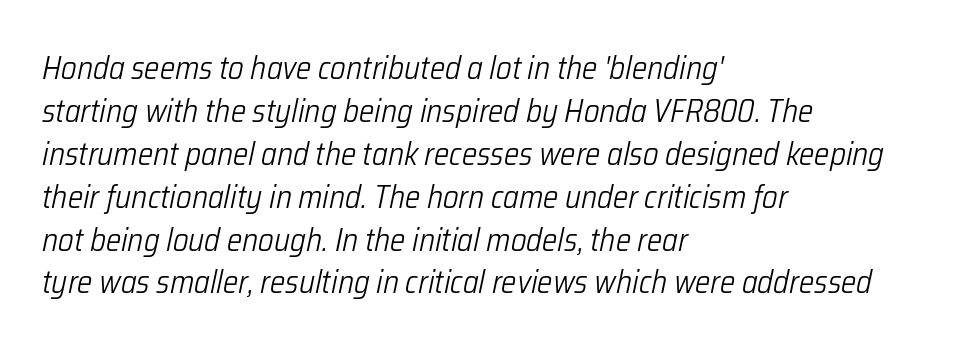
{"italic": "yes", "lean": "right", "slant_degrees": 12, "bold": "no", "weight": "light", "width": "condensed", "stroke_contrast": "low", "x_height": "medium", "monospaced": "no", "underline": "no", "align": "left", "line_spacing": "normal", "line_spacing_ratio": 1.34, "letter_spacing": "normal", "letter_spacing_em": 0.0, "glyph_px": 32}
